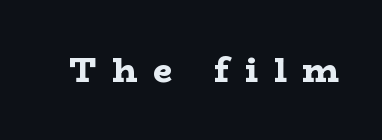
Q: Is the text bold? A: Yes.
Q: Is the text italic (slanted)? A: No, it is upright.
Q: Is the typeface a serif or a sans-serif typeface? A: Serif.
Q: Is the text underlined? A: No.
Q: Is the spacing between letters normal or unusually wide? A: Unusually wide.
Q: Width (condensed, normal, or wide)? A: Wide.
Q: Stroke contrast? A: Low.
Q: x-height? A: Medium.
Q: Monospaced? A: No.
